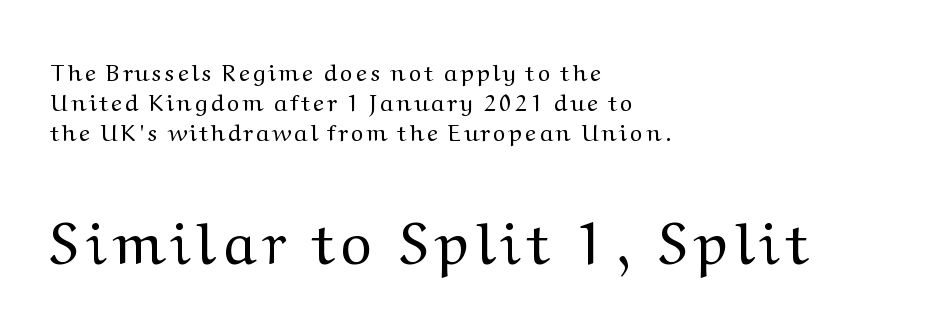
Weight: not bold — regular or lighter. Visually the block forms a straight wall on the left and a jagged coastline on the right. Observe the serifs anchoring each vertical stroke in this sample. Which of the two is more prominent by size? The second, at the bottom. The passage shown stacks its lines at a standard gap.
